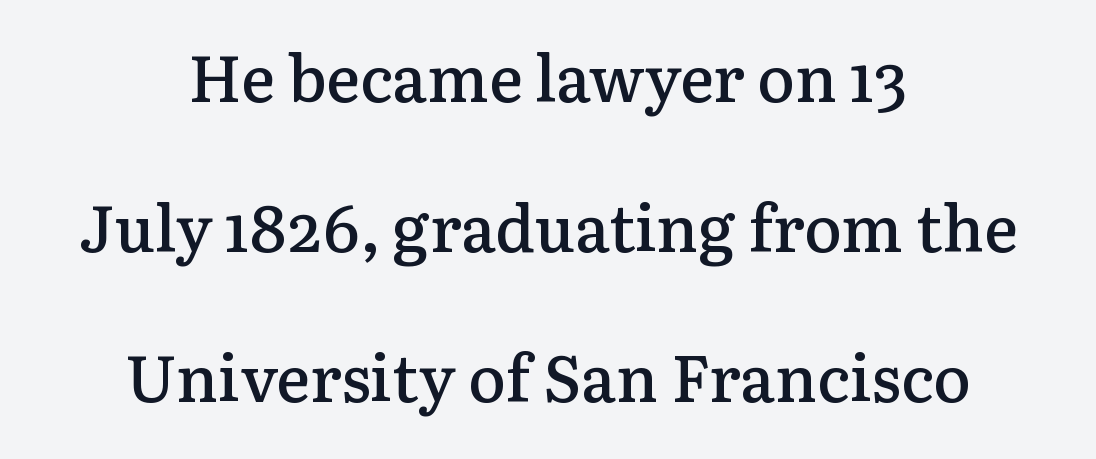
The image shows 64 px semibold serif type, upright; set centered, loose line spacing (2.34x), normal letter spacing, not underlined; low stroke contrast and a medium x-height.
